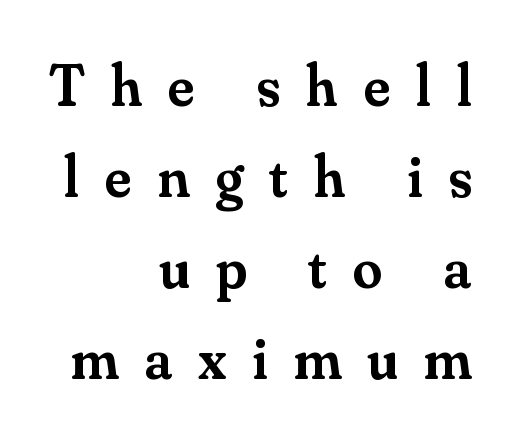
The image shows 59 px semibold serif type, upright; set right-aligned, normal line spacing (1.54x), unusually wide letter spacing (+0.44 em), not underlined; medium stroke contrast and a small x-height.
